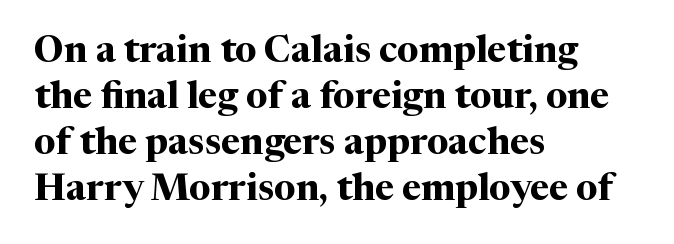
{"serif": "yes", "italic": "no", "bold": "yes", "weight": "bold", "width": "normal", "stroke_contrast": "medium", "x_height": "medium", "monospaced": "no", "underline": "no", "align": "left", "line_spacing_ratio": 1.24, "letter_spacing": "normal", "letter_spacing_em": 0.0, "glyph_px": 37}
